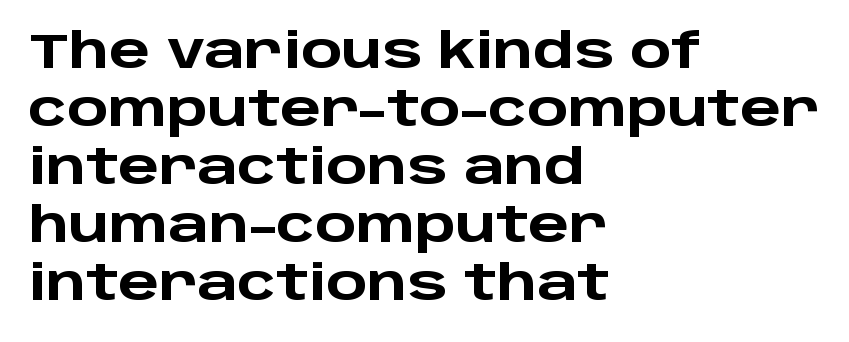
Q: Is the text bold? A: Yes.
Q: Is the text italic (slanted)? A: No, it is upright.
Q: Is the typeface a serif or a sans-serif typeface? A: Sans-serif.
Q: Is the text underlined? A: No.
Q: How is the paragraph aligned? A: Left-aligned.
Q: Is the spacing between letters normal or unusually wide? A: Normal.
Q: Width (condensed, normal, or wide)? A: Wide.
Q: Stroke contrast? A: Low.
Q: x-height? A: Large.
Q: Monospaced? A: No.
